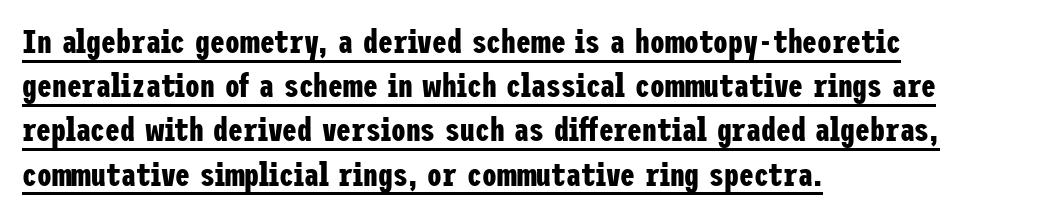
Q: Is the text bold? A: Yes.
Q: Is the text italic (slanted)? A: No, it is upright.
Q: Is the typeface a serif or a sans-serif typeface? A: Sans-serif.
Q: Is the text underlined? A: Yes.
Q: How is the paragraph aligned? A: Left-aligned.
Q: Is the spacing between letters normal or unusually wide? A: Normal.
Q: Is the spacing between lines tight, normal or loose? A: Normal.
Q: Width (condensed, normal, or wide)? A: Condensed.
Q: Stroke contrast? A: Low.
Q: x-height? A: Medium.
